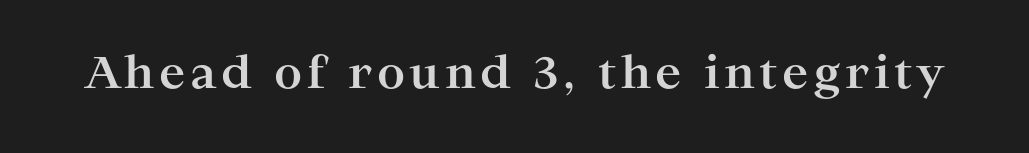
{"serif": "yes", "italic": "no", "bold": "yes", "weight": "bold", "width": "wide", "stroke_contrast": "high", "x_height": "medium", "monospaced": "no", "underline": "no", "glyph_px": 44}
